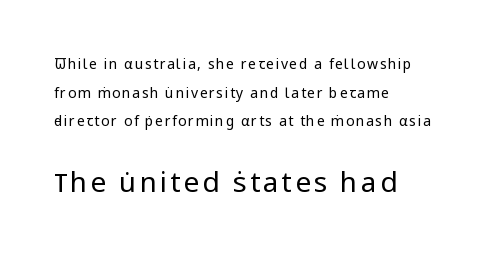
Top chunk: small. Bottom chunk: large. Caption: multi-line text, flush left, ragged right. Varying glyph widths throughout — classic text-font behaviour. The glyphs in this specimen are sans serif. Loosely led — the rows are spread out. The letters stand upright; this is a roman face.
